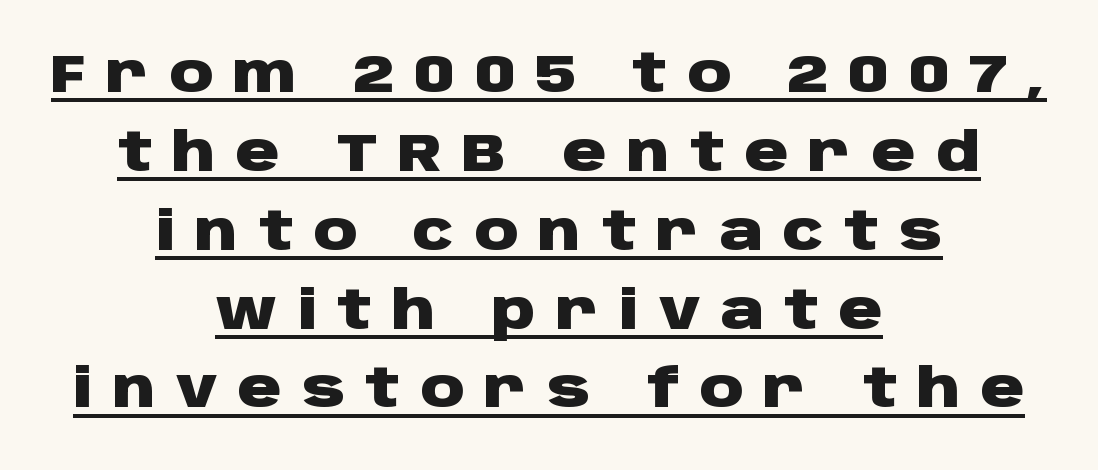
{"serif": "no", "italic": "no", "bold": "yes", "weight": "heavy", "width": "wide", "stroke_contrast": "low", "x_height": "large", "monospaced": "no", "underline": "yes", "align": "center", "line_spacing": "normal", "line_spacing_ratio": 1.46, "letter_spacing": "wide", "letter_spacing_em": 0.37, "glyph_px": 54}
